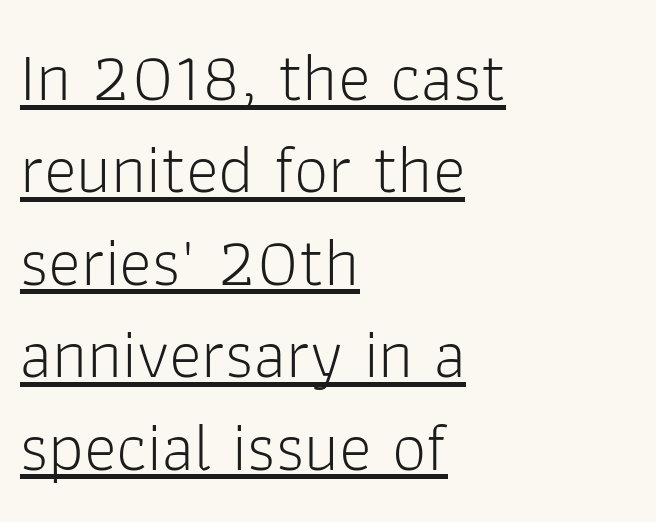
{"serif": "no", "italic": "no", "bold": "no", "weight": "light", "width": "normal", "stroke_contrast": "low", "x_height": "medium", "monospaced": "no", "underline": "yes", "align": "left", "line_spacing": "normal", "line_spacing_ratio": 1.34, "letter_spacing": "normal", "letter_spacing_em": 0.0, "glyph_px": 69}
